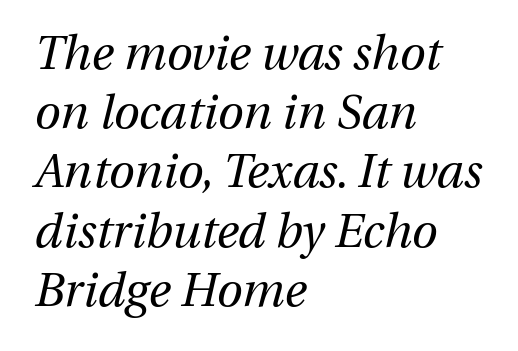
The image shows 47 px regular-weight type, italic (leaning right); set left-aligned, normal line spacing (1.26x), normal letter spacing, not underlined; medium stroke contrast and a medium x-height.
